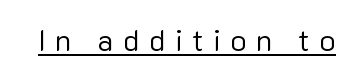
Designer's note — italics off, roman on. The gaps between neighbouring characters are conspicuously large. The glyphs are accompanied by a horizontal stroke just below them. Unlike a traditional serif, this face leaves its strokes unadorned.
